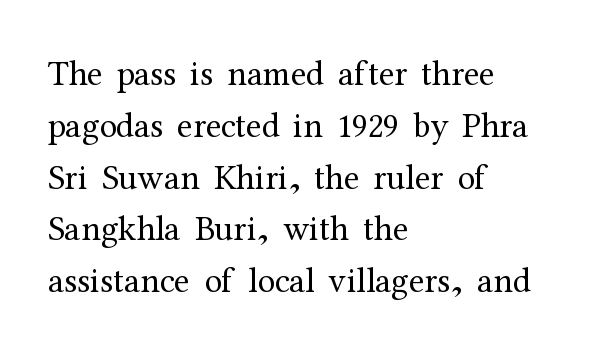
Q: Is the text bold? A: No.
Q: Is the text italic (slanted)? A: No, it is upright.
Q: Is the typeface a serif or a sans-serif typeface? A: Serif.
Q: Is the text underlined? A: No.
Q: How is the paragraph aligned? A: Left-aligned.
Q: Is the spacing between letters normal or unusually wide? A: Normal.
Q: Is the spacing between lines tight, normal or loose? A: Normal.
Q: Width (condensed, normal, or wide)? A: Normal.
Q: Stroke contrast? A: Medium.
Q: x-height? A: Medium.
Q: Monospaced? A: No.
